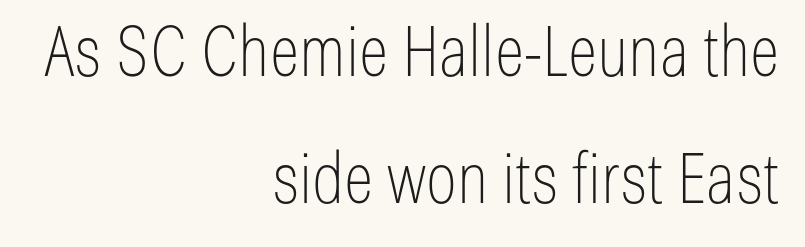
The image shows 70 px thin, condensed sans-serif type, upright; set right-aligned, line spacing 1.82x, normal letter spacing, not underlined; low stroke contrast and a medium x-height.
